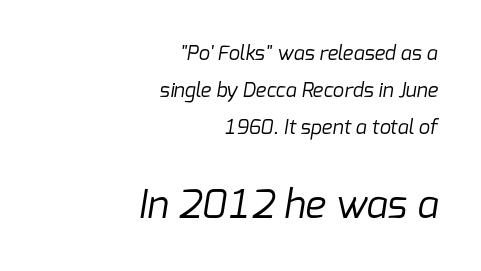
{"serif": "no", "bold": "no", "weight": "regular", "width": "normal", "stroke_contrast": "low", "x_height": "medium", "monospaced": "no", "underline": "no", "align": "right", "line_spacing_ratio": 1.85, "letter_spacing": "normal", "letter_spacing_em": 0.0, "larger_block": "second", "size_ratio": 1.95, "glyph_px": 39}
